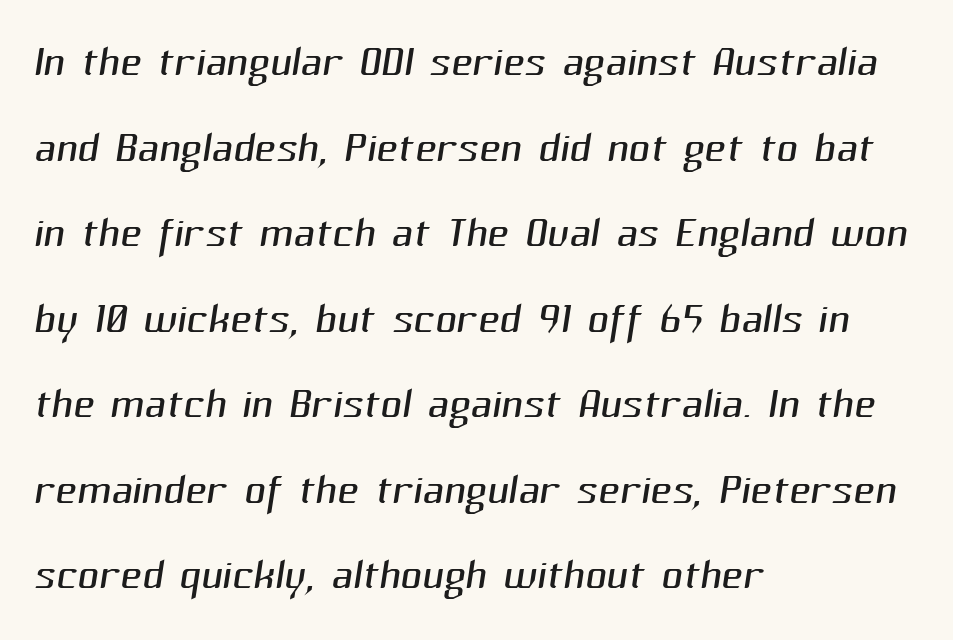
Q: Is the text bold? A: No.
Q: Is the typeface a serif or a sans-serif typeface? A: Sans-serif.
Q: Is the text underlined? A: No.
Q: How is the paragraph aligned? A: Left-aligned.
Q: Is the spacing between letters normal or unusually wide? A: Normal.
Q: Is the spacing between lines tight, normal or loose? A: Normal.
Q: Width (condensed, normal, or wide)? A: Normal.
Q: Stroke contrast? A: Medium.
Q: x-height? A: Medium.
Q: Monospaced? A: No.
